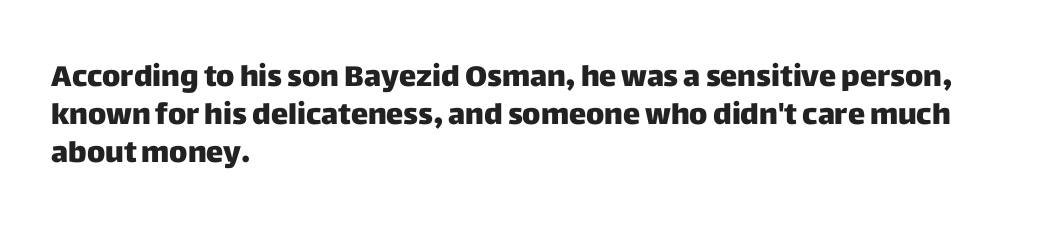
The image shows 29 px sans-serif type, upright; set left-aligned, normal line spacing (1.31x), normal letter spacing, not underlined; low stroke contrast and a large x-height.
